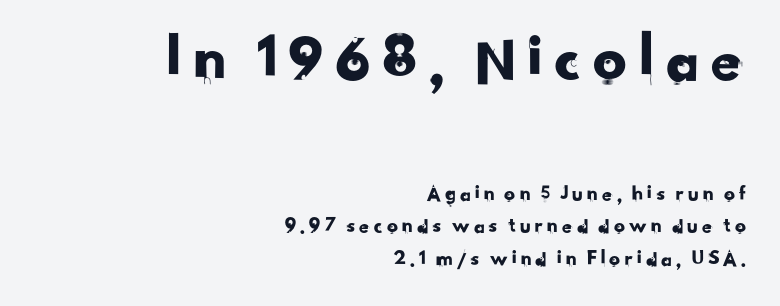
The image shows 67 px sans-serif type; set right-aligned, normal line spacing (1.47x), not underlined; the first (top) block is 3.05x larger; low stroke contrast and a small x-height.
